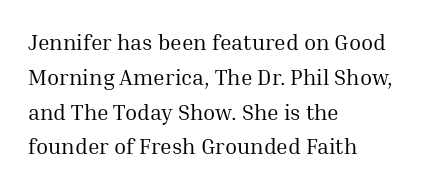
Q: Is the text bold? A: No.
Q: Is the text italic (slanted)? A: No, it is upright.
Q: Is the text underlined? A: No.
Q: How is the paragraph aligned? A: Left-aligned.
Q: Is the spacing between letters normal or unusually wide? A: Normal.
Q: Is the spacing between lines tight, normal or loose? A: Normal.
